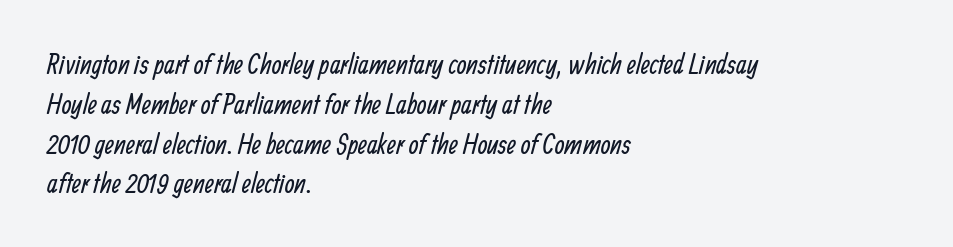
The image shows 28 px regular-weight, condensed sans-serif type; set left-aligned, normal line spacing (1.42x), normal letter spacing, not underlined; low stroke contrast and a medium x-height.
